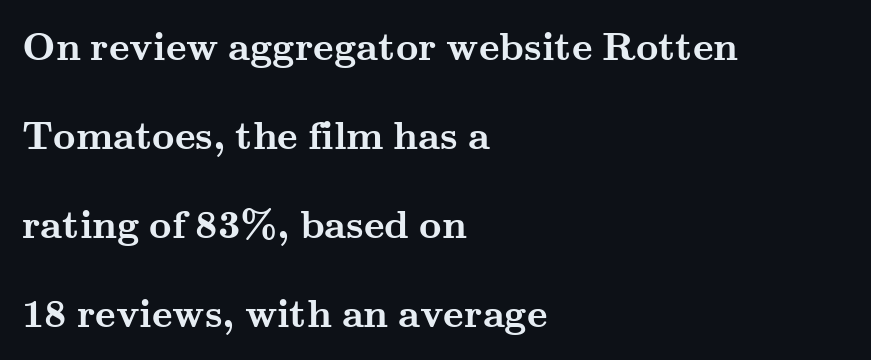
{"serif": "yes", "italic": "no", "bold": "yes", "weight": "semibold", "width": "wide", "stroke_contrast": "medium", "x_height": "small", "monospaced": "no", "underline": "no", "align": "left", "line_spacing": "loose", "line_spacing_ratio": 2.28, "letter_spacing": "normal", "letter_spacing_em": 0.0, "glyph_px": 39}
